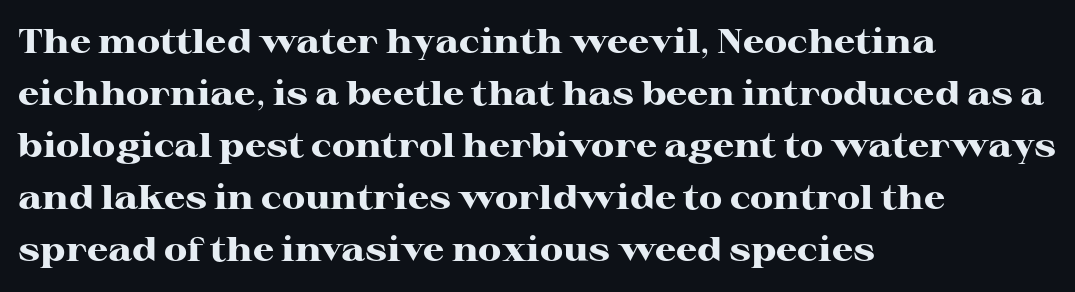
{"serif": "yes", "italic": "no", "bold": "yes", "weight": "heavy", "width": "wide", "stroke_contrast": "high", "x_height": "medium", "monospaced": "no", "underline": "no", "align": "left", "line_spacing": "normal", "line_spacing_ratio": 1.53, "letter_spacing": "normal", "letter_spacing_em": 0.0, "glyph_px": 34}
